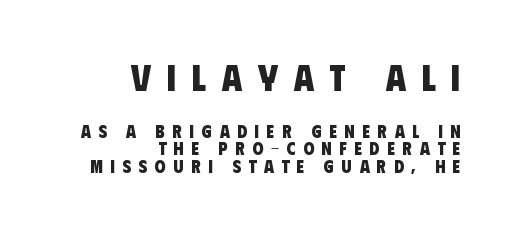
These lines carry a lot of weight — the face is fully bold. The face used here is proportionally spaced, like ordinary book or web type. The face used here is a sans, in the tradition of grotesques and geometrics. Beneath every word, the page is bare.
